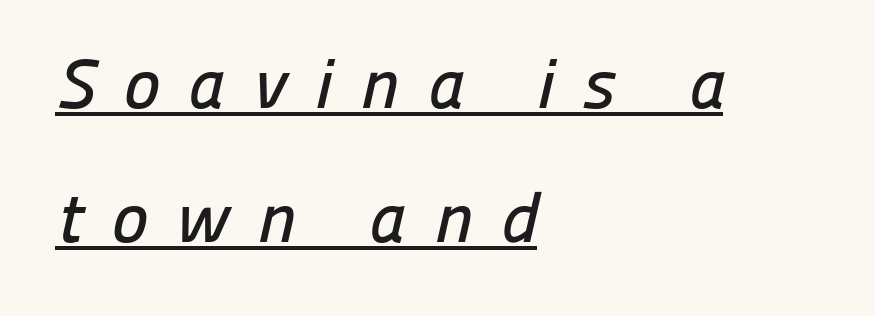
Q: Is the typeface a serif or a sans-serif typeface? A: Sans-serif.
Q: Is the text underlined? A: Yes.
Q: How is the paragraph aligned? A: Left-aligned.
Q: Is the spacing between letters normal or unusually wide? A: Unusually wide.
Q: Is the spacing between lines tight, normal or loose? A: Loose.
Q: Width (condensed, normal, or wide)? A: Normal.
Q: Stroke contrast? A: Low.
Q: x-height? A: Medium.
Q: Monospaced? A: No.
